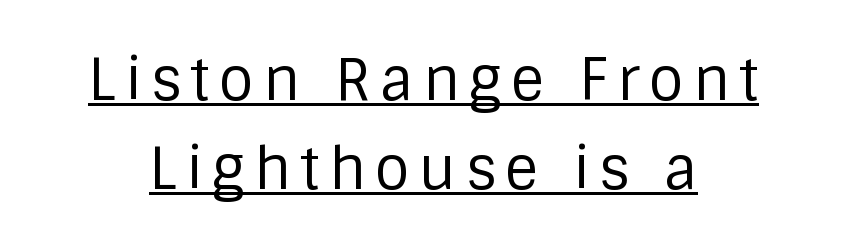
How would I describe the line gaps? Plain and ordinary. This sample carries an underscore along the baseline area. This is the regular roman posture of the typeface. Character widths vary here, with narrow letters taking less room than wide ones. Is this a sans? Yes — the strokes have no serifs.
